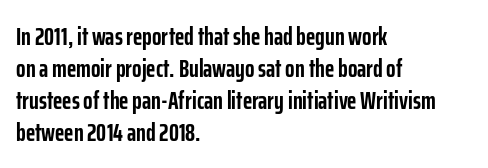
{"italic": "no", "bold": "yes", "underline": "no", "align": "left", "line_spacing": "normal", "line_spacing_ratio": 1.28, "letter_spacing": "normal", "letter_spacing_em": 0.0, "glyph_px": 25}
